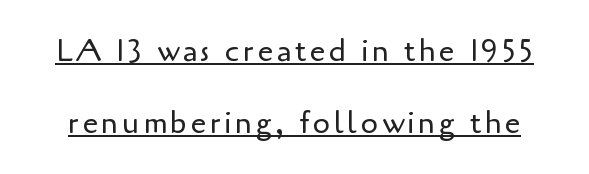
{"serif": "no", "italic": "no", "bold": "no", "weight": "regular", "width": "normal", "stroke_contrast": "low", "x_height": "small", "monospaced": "no", "underline": "yes", "line_spacing": "loose", "line_spacing_ratio": 2.31, "glyph_px": 31}
